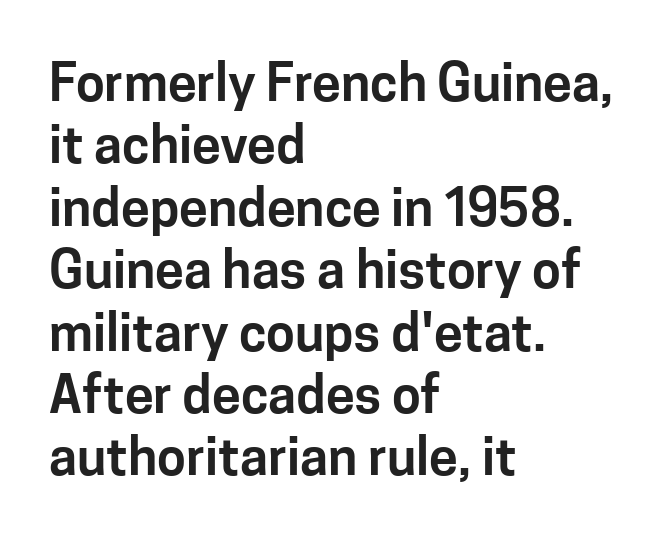
Serif or sans? Sans — the stroke terminals are bare. Here the designer chose a conventional face with non-uniform glyph widths. In terms of posture, this sample is upright. Glance below the letters and you will spot only blank space.
